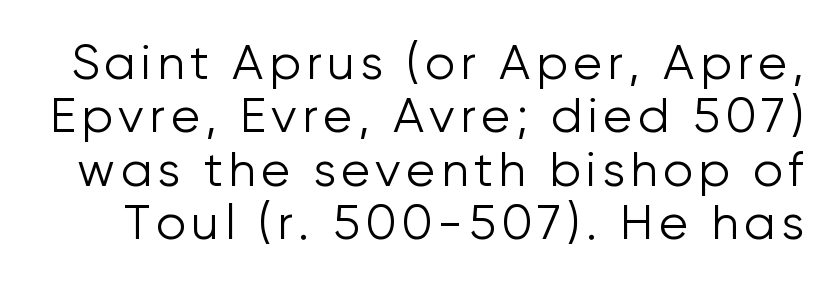
The image shows 48 px light sans-serif type, upright; set tight line spacing (1.11x), not underlined; low stroke contrast and a medium x-height.
